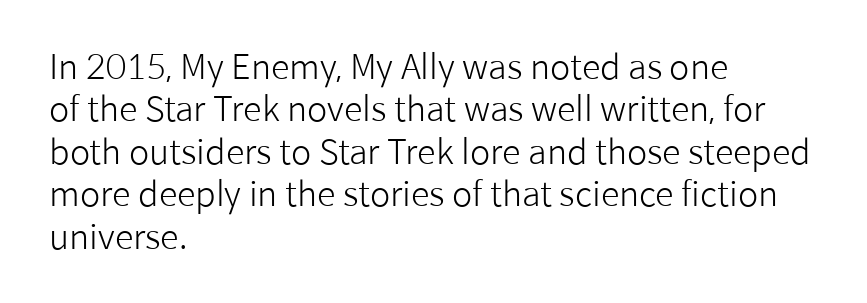
Type style note: lacks serifs. Posture: vertical. The face used here is proportionally spaced, like ordinary book or web type. The leading is moderate, giving the passage an even texture.
